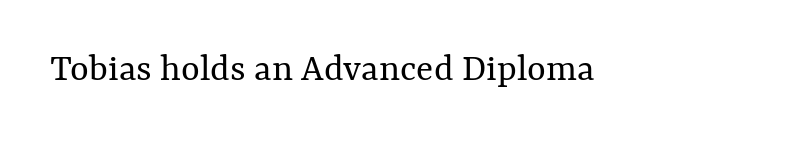
Q: Is the text bold? A: No.
Q: Is the text italic (slanted)? A: No, it is upright.
Q: Is the text underlined? A: No.
Q: Is the spacing between letters normal or unusually wide? A: Normal.
Q: Width (condensed, normal, or wide)? A: Normal.
Q: Stroke contrast? A: Medium.
Q: x-height? A: Medium.
Q: Monospaced? A: No.
